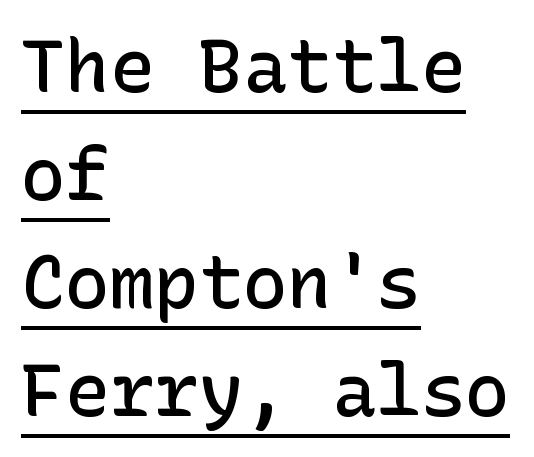
The image shows 74 px semibold sans-serif type, upright; set left-aligned, normal line spacing (1.46x), normal letter spacing, underlined; low stroke contrast and a medium x-height.
